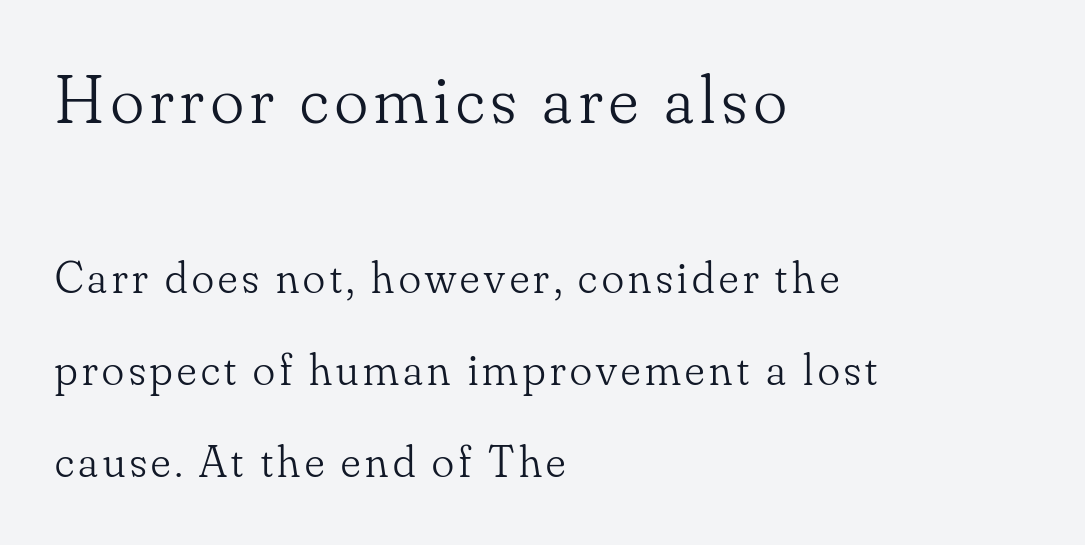
The image shows 69 px light serif type, upright; set left-aligned, loose line spacing (2.0x), not underlined; the first (top) block is 1.5x larger; low stroke contrast and a small x-height.
